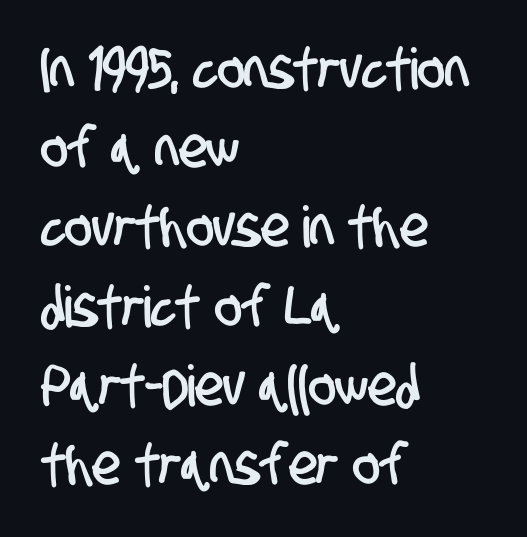
The setting favours the left margin, as ordinary paragraphs usually do. Vertically, the passage feels balanced, rows spaced as you'd expect. The glyphs are unaccompanied by any horizontal stroke below them. How are the letters spaced? Ordinarily, with no added tracking. Type style note: lacks serifs. Varying glyph widths throughout — classic text-font behaviour.
